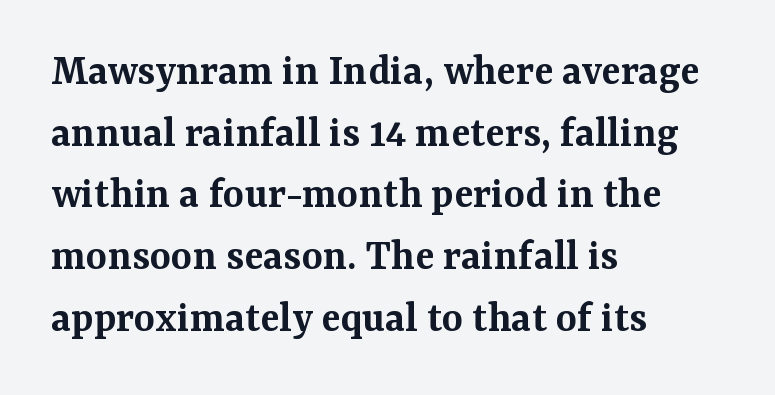
Q: Is the text bold? A: Semi-bold.
Q: Is the text italic (slanted)? A: No, it is upright.
Q: Is the typeface a serif or a sans-serif typeface? A: Serif.
Q: Is the text underlined? A: No.
Q: How is the paragraph aligned? A: Left-aligned.
Q: Is the spacing between letters normal or unusually wide? A: Normal.
Q: Is the spacing between lines tight, normal or loose? A: Normal.
Q: Width (condensed, normal, or wide)? A: Normal.
Q: Stroke contrast? A: Medium.
Q: x-height? A: Medium.
Q: Monospaced? A: No.
